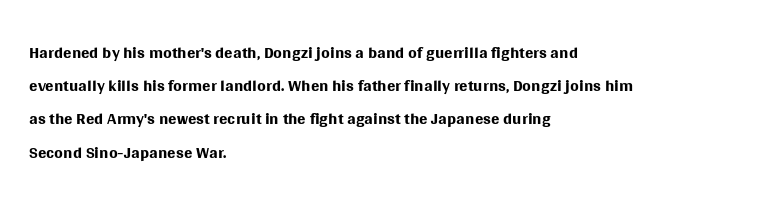
The image shows 25 px text type, upright; set left-aligned, normal line spacing (1.33x), normal letter spacing, not underlined.
